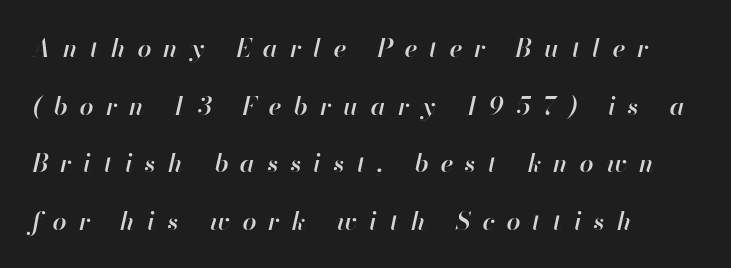
Q: Is the text bold? A: Semi-bold.
Q: Is the text italic (slanted)? A: Yes, it leans right by about 13 degrees.
Q: Is the text underlined? A: No.
Q: How is the paragraph aligned? A: Left-aligned.
Q: Is the spacing between letters normal or unusually wide? A: Unusually wide.
Q: Is the spacing between lines tight, normal or loose? A: Loose.
